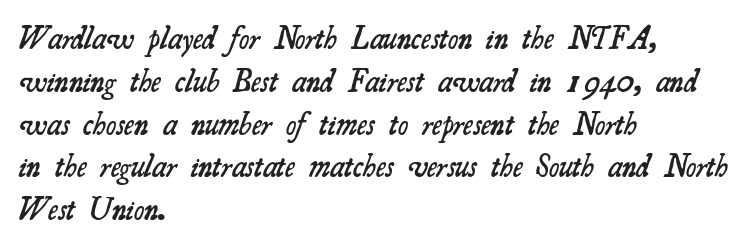
{"serif": "yes", "bold": "semi", "weight": "semibold", "width": "normal", "stroke_contrast": "medium", "x_height": "small", "monospaced": "no", "underline": "no", "align": "left", "line_spacing": "normal", "line_spacing_ratio": 1.38, "letter_spacing": "normal", "letter_spacing_em": 0.0, "glyph_px": 31}
